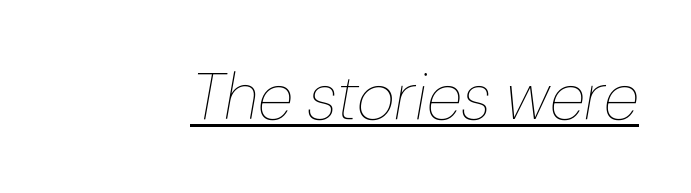
Q: Is the text bold? A: No.
Q: Is the text italic (slanted)? A: Yes, it leans right by about 10 degrees.
Q: Is the text underlined? A: Yes.
Q: Is the spacing between letters normal or unusually wide? A: Normal.
Q: Width (condensed, normal, or wide)? A: Normal.
Q: Stroke contrast? A: Low.
Q: x-height? A: Medium.
Q: Monospaced? A: No.
